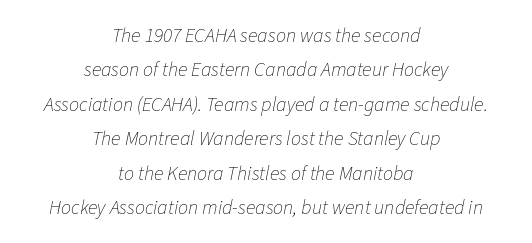
Q: Is the text bold? A: No.
Q: Is the text italic (slanted)? A: Yes, it leans right by about 11 degrees.
Q: Is the text underlined? A: No.
Q: How is the paragraph aligned? A: Centered.
Q: Is the spacing between letters normal or unusually wide? A: Normal.
